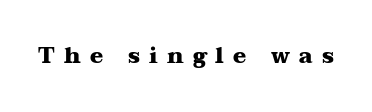
The image shows 22 px bold type, upright; set unusually wide letter spacing (+0.42 em), not underlined.
